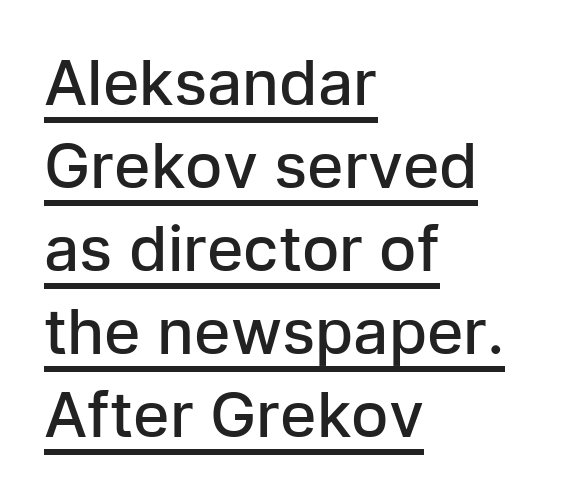
{"serif": "no", "italic": "no", "bold": "semi", "weight": "semibold", "width": "normal", "stroke_contrast": "low", "x_height": "medium", "monospaced": "no", "underline": "yes", "align": "left", "line_spacing": "normal", "line_spacing_ratio": 1.34, "letter_spacing": "normal", "letter_spacing_em": 0.0, "glyph_px": 62}
